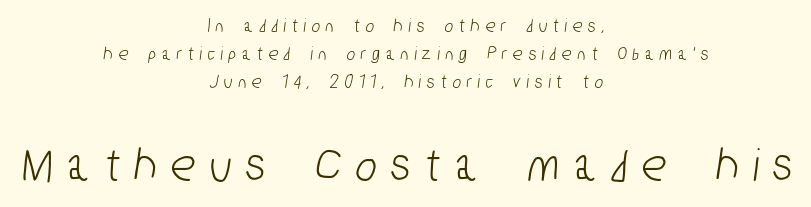
{"serif": "no", "width": "condensed", "stroke_contrast": "low", "x_height": "medium", "monospaced": "no", "underline": "no", "align": "center", "line_spacing": "normal", "line_spacing_ratio": 1.41, "letter_spacing": "wide", "letter_spacing_em": 0.3, "larger_block": "second", "size_ratio": 2.5, "glyph_px": 50}
